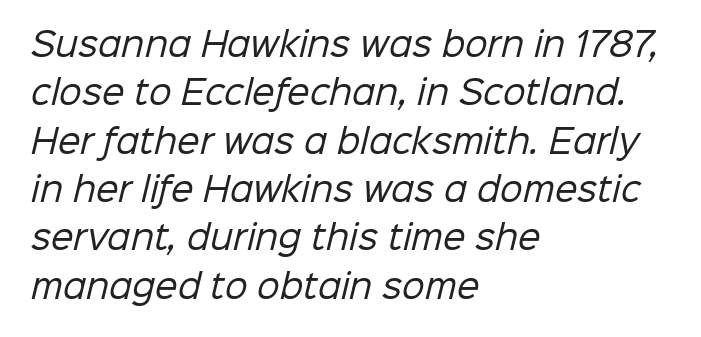
The gap between lines stays unmarked. Unbolded letterforms with no extra heft. One-word summary of the alignment: left. Is this a sans? Yes — the strokes have no serifs. Does the leading feel generous? No, just average.
